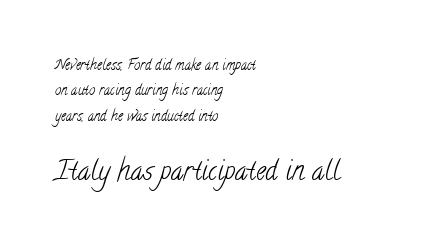
Q: Is the text bold? A: No.
Q: Is the text underlined? A: No.
Q: How is the paragraph aligned? A: Left-aligned.
Q: Is the spacing between letters normal or unusually wide? A: Normal.
Q: Which block of text is set in a larger size, the first (top) or the second (bottom)? A: The second (bottom) one.
